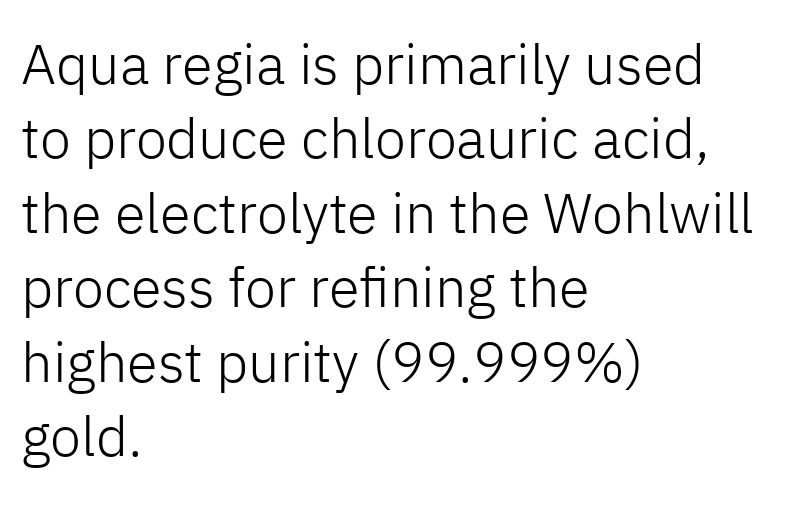
Horizontal alignment here is leftward, the default for most running prose. Compared with typical body copy, the letter spacing here is the same. Does the type have serifs? No, each stem ends abruptly. Note the varied advance widths — an 'i' is clearly narrower than an 'm'. The vertical gap from one line to the next is medium.
